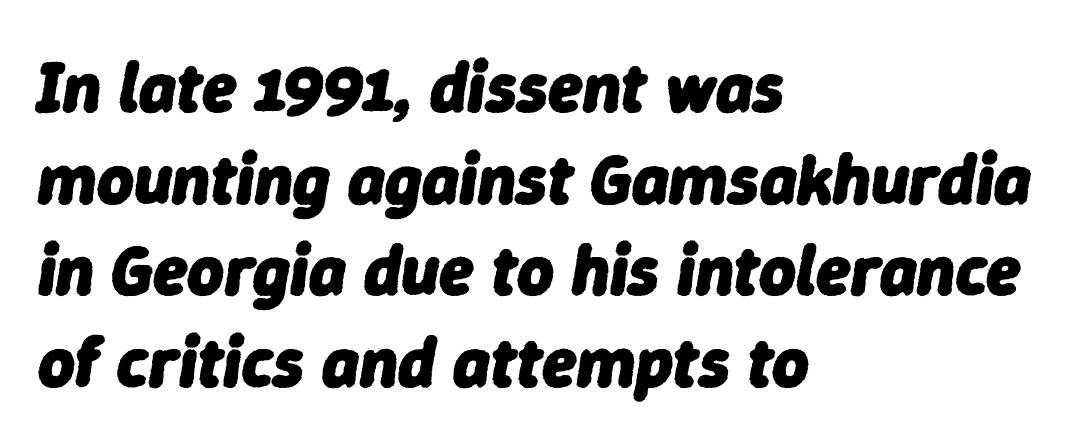
{"italic": "yes", "lean": "right", "slant_degrees": 9, "bold": "yes", "weight": "heavy", "width": "normal", "stroke_contrast": "low", "x_height": "medium", "monospaced": "no", "underline": "no", "align": "left", "line_spacing": "normal", "line_spacing_ratio": 1.29, "letter_spacing": "normal", "letter_spacing_em": 0.0, "glyph_px": 71}
